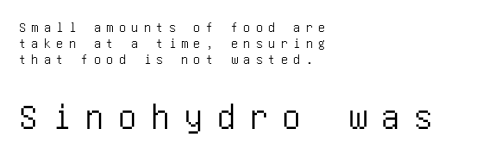
Quick note: not italic, upright. Caption: upper text group reduced, lower text group enlarged. These lines have a slow, spaced-out rhythm from letter to letter. Interline gaps are noticeably narrow in this sample. Examine the stroke ends and you'll find no serifs. Just letters on the line, the space beneath them empty.
